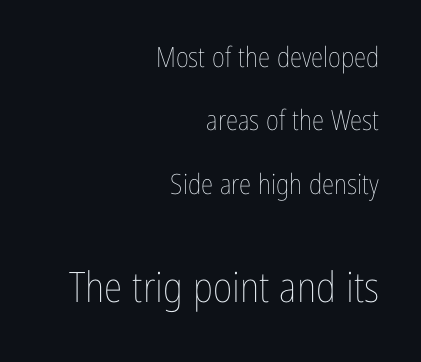
The image shows 42 px thin, condensed type, upright; set right-aligned, loose line spacing (2.26x), normal letter spacing, not underlined; the second (bottom) block is 1.5x larger; low stroke contrast and a medium x-height.
